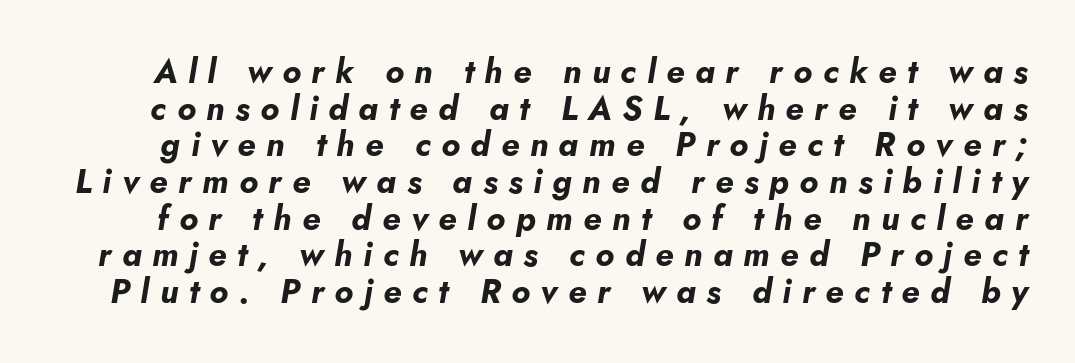
Does the weight exceed regular? Yes, all the way to bold. This sample trades vertical openness for compactness between lines. Think of a printed novel: that variable character pitch is what you see here. Yep, that's italic — everything's leaning. Anything drawn beneath the words? Only blank space. Compared with typical body copy, the letter spacing here is much looser.
